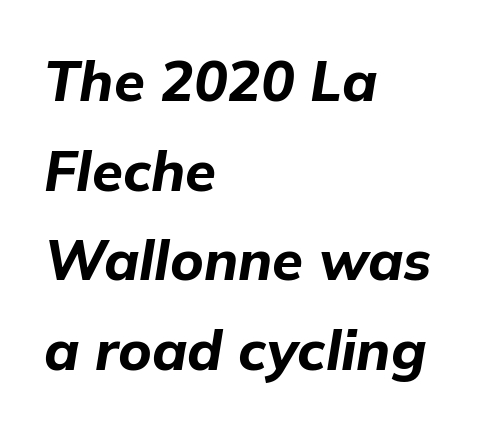
Nothing unusual about the tracking: characters are spaced as the font intends. Line spacing here is normal. Descenders are the only things crossing below the line. Observe the lean: these are italic letterforms. Is this a fixed-width face? No — the glyphs have proportional, varying widths. The lines are quadded left.
